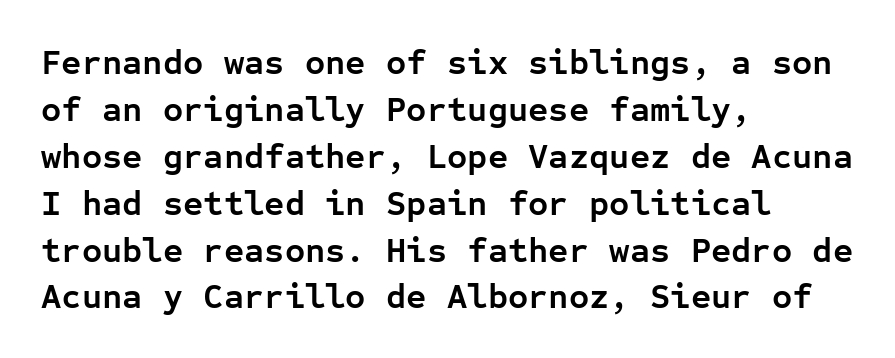
Q: Is the text bold? A: Yes.
Q: Is the text italic (slanted)? A: No, it is upright.
Q: Is the typeface a serif or a sans-serif typeface? A: Sans-serif.
Q: Is the text underlined? A: No.
Q: How is the paragraph aligned? A: Left-aligned.
Q: Is the spacing between letters normal or unusually wide? A: Normal.
Q: Is the spacing between lines tight, normal or loose? A: Normal.
Q: Width (condensed, normal, or wide)? A: Normal.
Q: Stroke contrast? A: Low.
Q: x-height? A: Medium.
Q: Monospaced? A: Yes.
